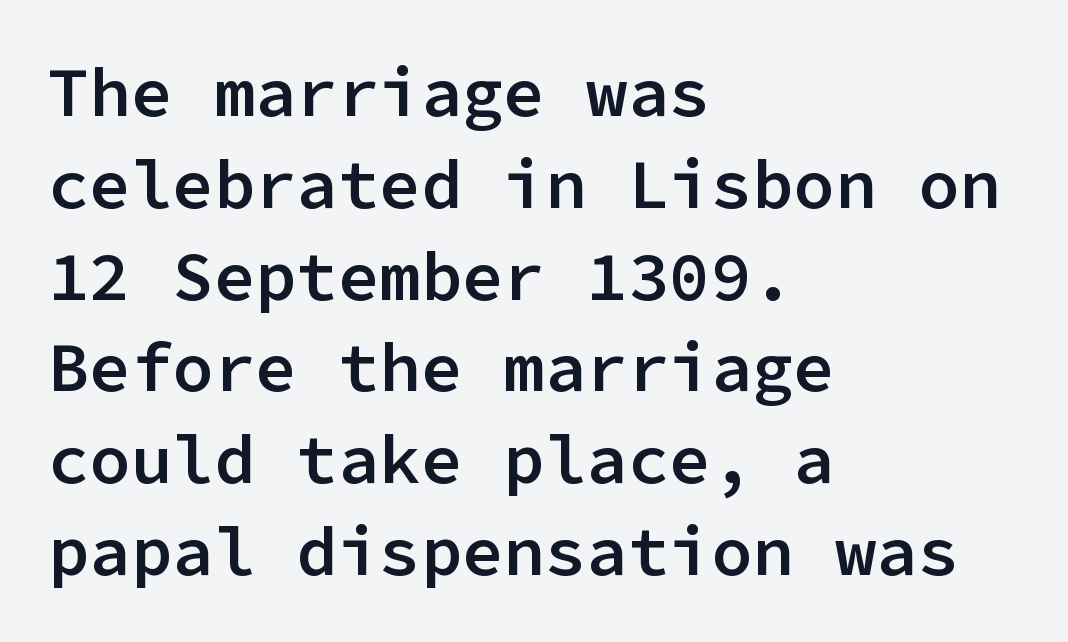
{"serif": "no", "italic": "no", "bold": "semi", "weight": "semibold", "width": "normal", "stroke_contrast": "low", "x_height": "medium", "monospaced": "yes", "underline": "no", "align": "left", "line_spacing": "normal", "line_spacing_ratio": 1.33, "letter_spacing": "normal", "letter_spacing_em": 0.0, "glyph_px": 69}
